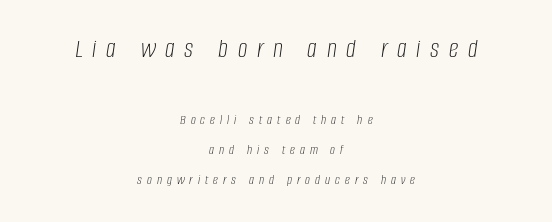
The letters look calm and open, with moderate or lighter stems. Students, observe: this is what heavily led, spacious text looks like. Inter-character spacing is expanded well beyond the font's built-in metrics. Check the space under the baseline: it is left empty. The passage shown leans; its letterforms are oblique. Top chunk: large. Bottom chunk: small.
